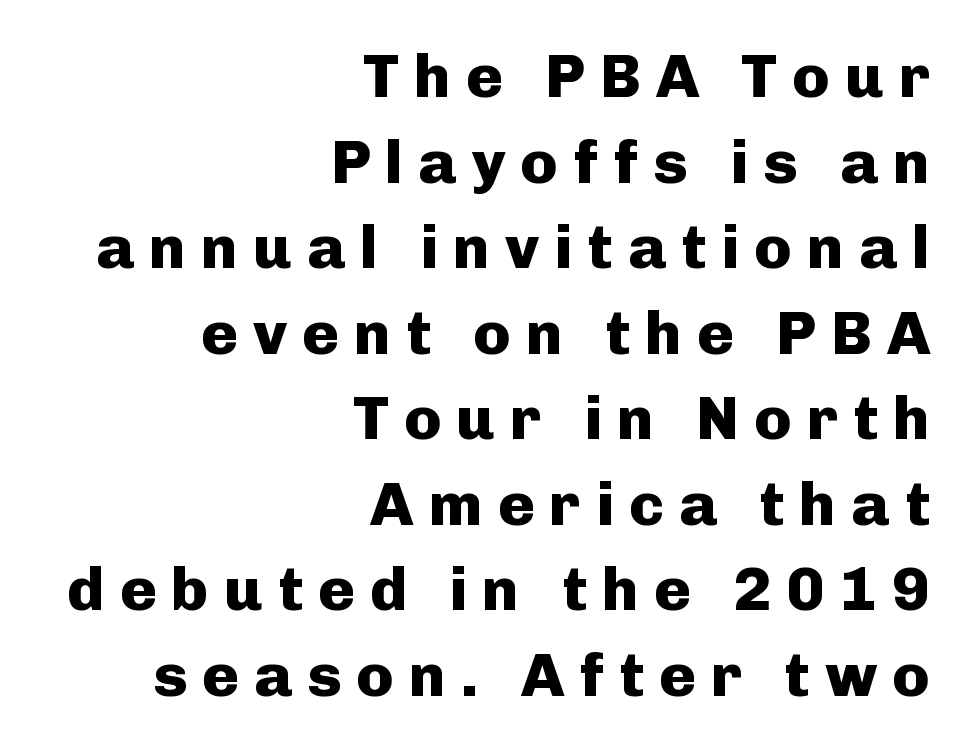
{"serif": "no", "italic": "no", "bold": "yes", "weight": "heavy", "width": "normal", "stroke_contrast": "low", "x_height": "medium", "monospaced": "no", "underline": "no", "align": "right", "line_spacing": "normal", "line_spacing_ratio": 1.38, "letter_spacing": "wide", "letter_spacing_em": 0.24, "glyph_px": 62}
